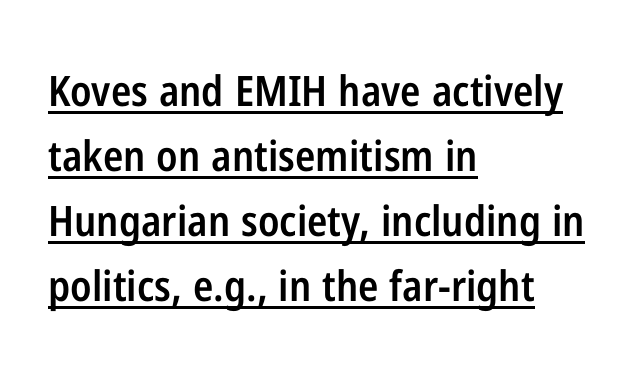
Vertical spacing — default. The letters are semibold — heavier than regular but short of a full bold. Is there an underline? Yes — a line sits under the letters. Every character sits straight up, as roman type does. The face used here is a sans, in the tradition of grotesques and geometrics. Leftover space on each line is placed entirely after the last word.
